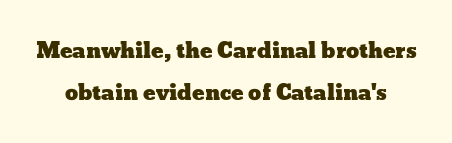
Q: Is the text italic (slanted)? A: No, it is upright.
Q: Is the text underlined? A: No.
Q: Is the spacing between letters normal or unusually wide? A: Normal.
Q: Is the spacing between lines tight, normal or loose? A: Loose.
